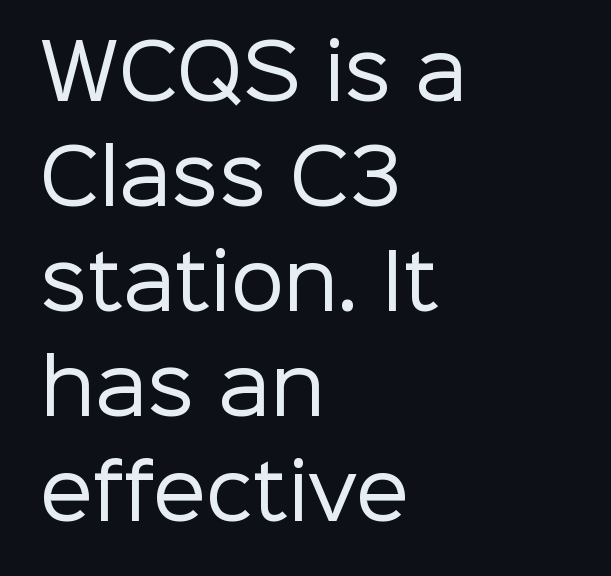
The image shows 75 px regular-weight sans-serif type, upright; set left-aligned, normal line spacing (1.4x), normal letter spacing, not underlined; low stroke contrast and a medium x-height.
